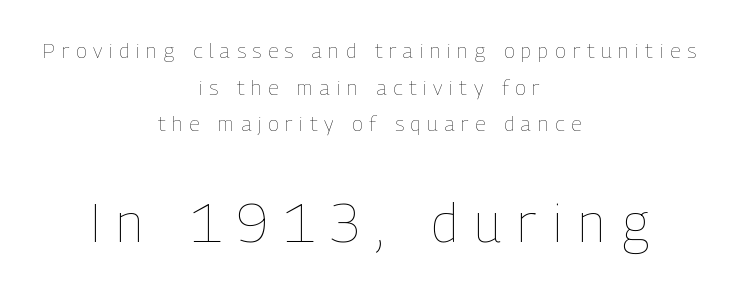
Q: Is the text bold? A: No.
Q: Is the text italic (slanted)? A: No, it is upright.
Q: Is the text underlined? A: No.
Q: How is the paragraph aligned? A: Centered.
Q: Is the spacing between letters normal or unusually wide? A: Unusually wide.
Q: Which block of text is set in a larger size, the first (top) or the second (bottom)? A: The second (bottom) one.
Q: Width (condensed, normal, or wide)? A: Condensed.
Q: Stroke contrast? A: Low.
Q: x-height? A: Medium.
Q: Monospaced? A: No.
